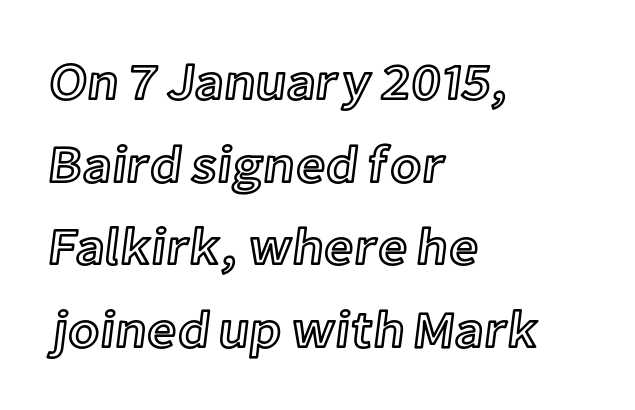
Q: Is the text italic (slanted)? A: Yes.
Q: Is the text underlined? A: No.
Q: How is the paragraph aligned? A: Left-aligned.
Q: Is the spacing between letters normal or unusually wide? A: Normal.
Q: Is the spacing between lines tight, normal or loose? A: Normal.
Q: Width (condensed, normal, or wide)? A: Normal.
Q: x-height? A: Medium.
Q: Monospaced? A: No.
